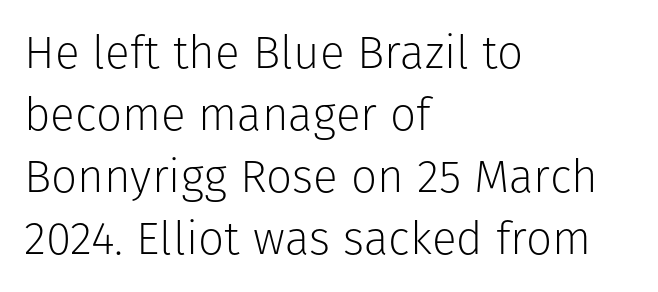
Q: Is the text bold? A: No.
Q: Is the text italic (slanted)? A: No, it is upright.
Q: Is the typeface a serif or a sans-serif typeface? A: Sans-serif.
Q: Is the text underlined? A: No.
Q: How is the paragraph aligned? A: Left-aligned.
Q: Is the spacing between letters normal or unusually wide? A: Normal.
Q: Is the spacing between lines tight, normal or loose? A: Normal.
Q: Width (condensed, normal, or wide)? A: Normal.
Q: Stroke contrast? A: Low.
Q: x-height? A: Medium.
Q: Monospaced? A: No.
